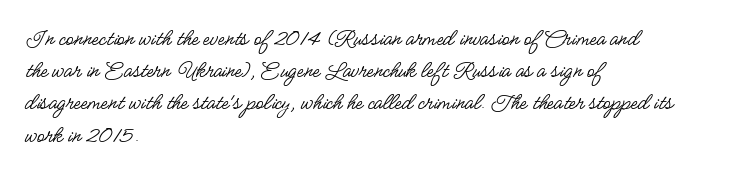
Q: Is the text bold? A: No.
Q: Is the text italic (slanted)? A: Yes.
Q: Is the text underlined? A: No.
Q: How is the paragraph aligned? A: Left-aligned.
Q: Is the spacing between letters normal or unusually wide? A: Normal.
Q: Is the spacing between lines tight, normal or loose? A: Normal.
